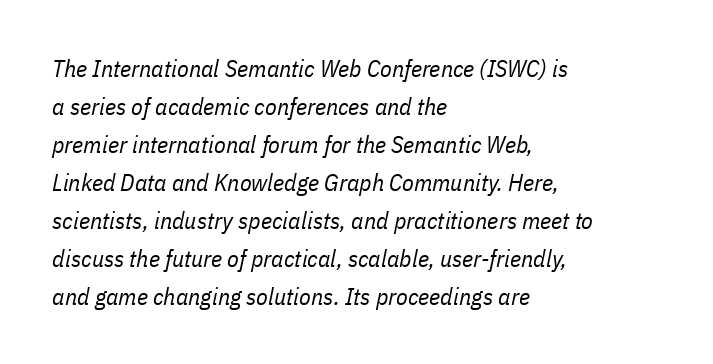
Q: Is the text bold? A: No.
Q: Is the text italic (slanted)? A: Yes, it leans right by about 11 degrees.
Q: Is the text underlined? A: No.
Q: How is the paragraph aligned? A: Left-aligned.
Q: Is the spacing between letters normal or unusually wide? A: Normal.
Q: Is the spacing between lines tight, normal or loose? A: Normal.
